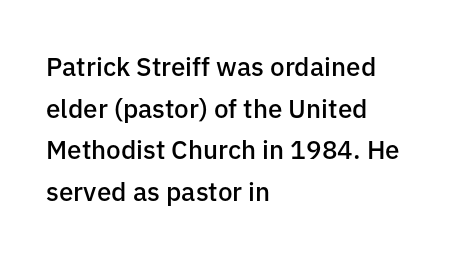
Q: Is the text bold? A: Semi-bold.
Q: Is the text italic (slanted)? A: No, it is upright.
Q: Is the text underlined? A: No.
Q: How is the paragraph aligned? A: Left-aligned.
Q: Is the spacing between letters normal or unusually wide? A: Normal.
Q: Is the spacing between lines tight, normal or loose? A: Normal.
